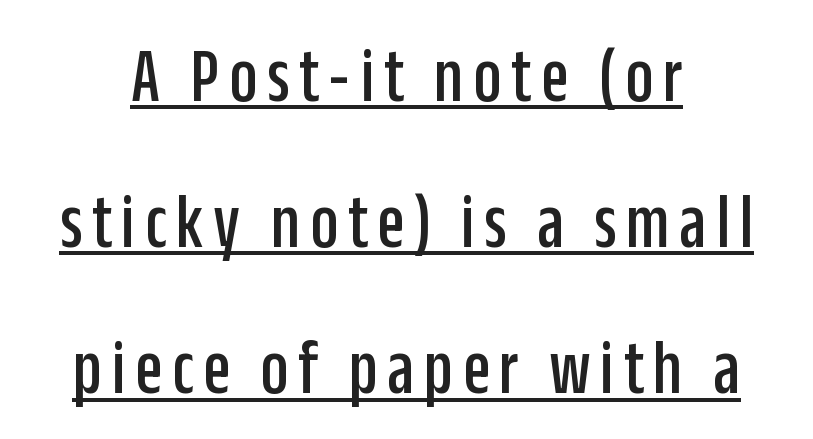
In terms of posture, this sample is upright. The passage is arranged like a title page — every line centered. Character widths vary here, with narrow letters taking less room than wide ones. These lines are composed in type without serifs.
